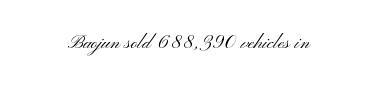
Q: Is the text bold? A: No.
Q: Is the text italic (slanted)? A: Yes.
Q: Is the text underlined? A: No.
Q: Is the spacing between letters normal or unusually wide? A: Normal.
